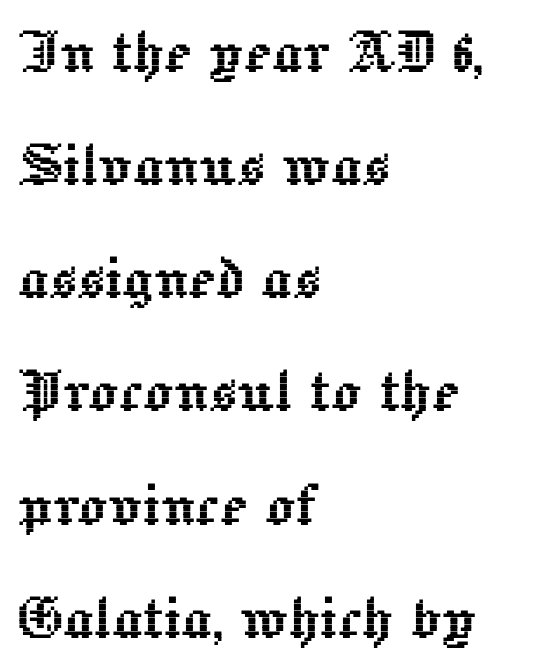
{"italic": "no", "width": "normal", "x_height": "medium", "monospaced": "no", "underline": "no", "align": "left", "line_spacing": "normal", "line_spacing_ratio": 1.55, "letter_spacing": "normal", "letter_spacing_em": 0.0, "glyph_px": 73}
